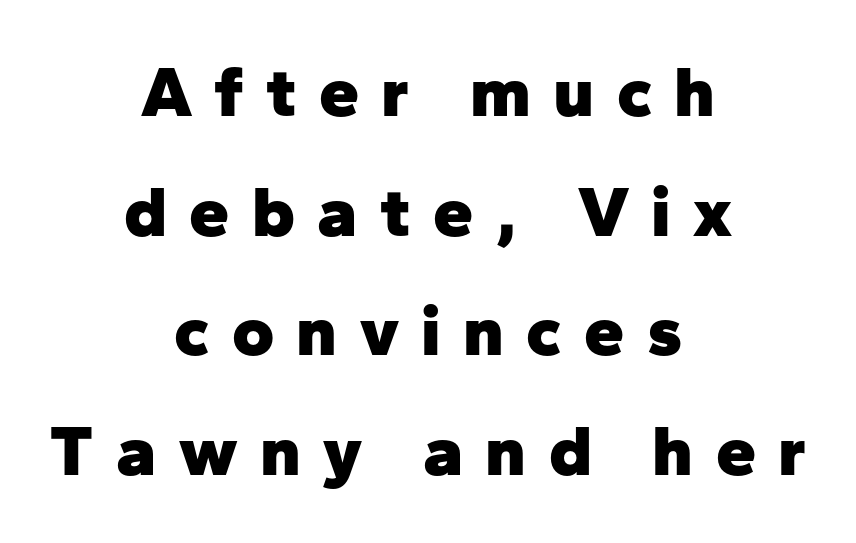
{"serif": "no", "italic": "no", "bold": "yes", "weight": "heavy", "width": "normal", "stroke_contrast": "low", "x_height": "medium", "monospaced": "no", "underline": "no", "align": "center", "line_spacing": "normal", "line_spacing_ratio": 1.66, "letter_spacing": "wide", "letter_spacing_em": 0.31, "glyph_px": 72}
